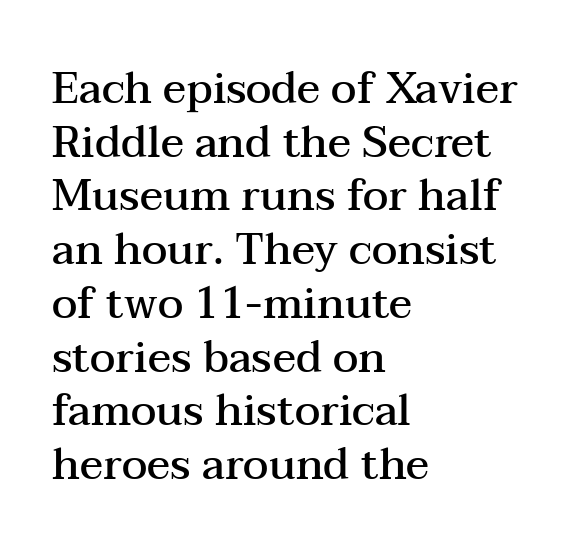
Observe the ordinary spacing: letters are neighbours, not strangers. Visually the block forms a straight wall on the left and a jagged coastline on the right. How would I describe the line gaps? Plain and ordinary. A typesetter would call this proportional, since set widths differ per character. Compared with an ordinary text face, these strokes are moderately heavier — a semibold. A bare baseline throughout the passage.
